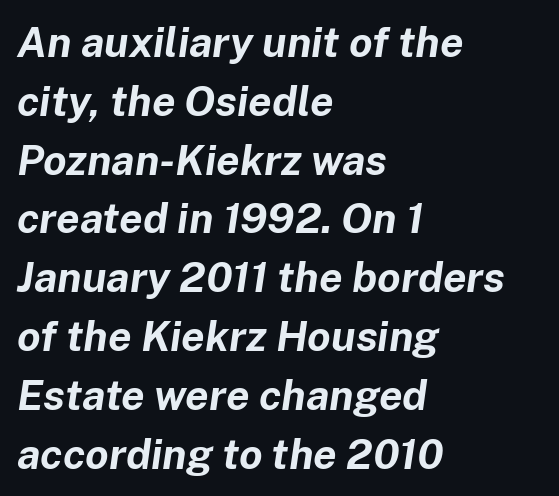
{"italic": "yes", "lean": "right", "slant_degrees": 8, "bold": "yes", "weight": "bold", "width": "normal", "stroke_contrast": "low", "x_height": "medium", "monospaced": "no", "underline": "no", "align": "left", "line_spacing": "normal", "line_spacing_ratio": 1.4, "letter_spacing": "normal", "letter_spacing_em": 0.0, "glyph_px": 42}
